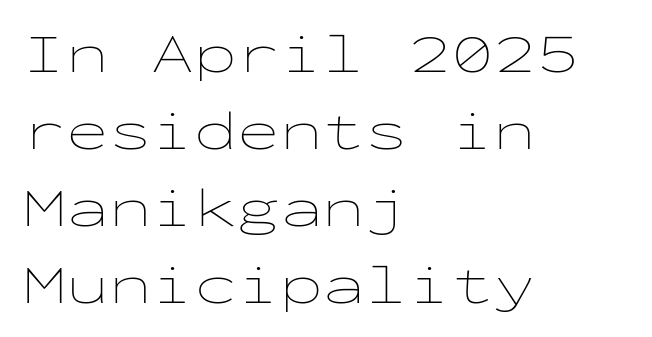
Q: Is the text bold? A: No.
Q: Is the text italic (slanted)? A: No, it is upright.
Q: Is the text underlined? A: No.
Q: How is the paragraph aligned? A: Left-aligned.
Q: Is the spacing between letters normal or unusually wide? A: Normal.
Q: Is the spacing between lines tight, normal or loose? A: Normal.
Q: Width (condensed, normal, or wide)? A: Wide.
Q: Stroke contrast? A: Low.
Q: x-height? A: Medium.
Q: Monospaced? A: Yes.
